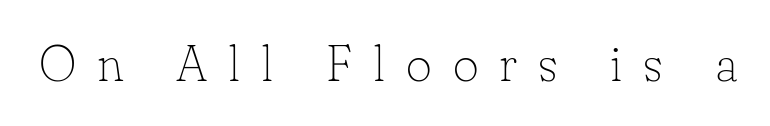
Q: Is the text bold? A: No.
Q: Is the text italic (slanted)? A: No, it is upright.
Q: Is the typeface a serif or a sans-serif typeface? A: Serif.
Q: Is the text underlined? A: No.
Q: Is the spacing between letters normal or unusually wide? A: Unusually wide.
Q: Width (condensed, normal, or wide)? A: Normal.
Q: Stroke contrast? A: Low.
Q: x-height? A: Small.
Q: Monospaced? A: No.
